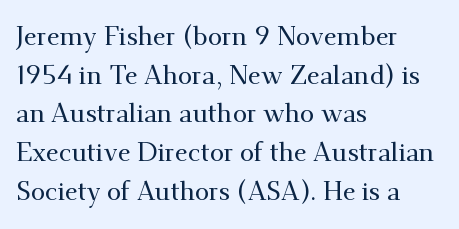
Q: Is the text italic (slanted)? A: No, it is upright.
Q: Is the text underlined? A: No.
Q: How is the paragraph aligned? A: Left-aligned.
Q: Is the spacing between letters normal or unusually wide? A: Normal.
Q: Is the spacing between lines tight, normal or loose? A: Normal.
